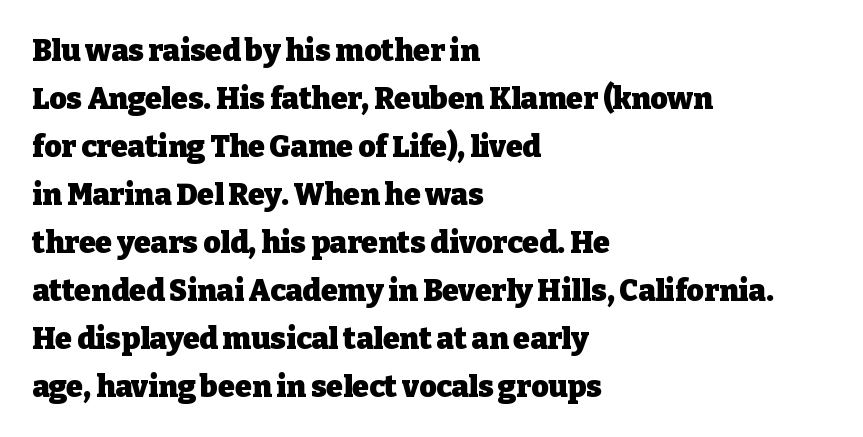
{"serif": "yes", "italic": "no", "bold": "yes", "weight": "heavy", "width": "normal", "stroke_contrast": "low", "x_height": "medium", "monospaced": "no", "underline": "no", "align": "left", "line_spacing": "normal", "line_spacing_ratio": 1.6, "letter_spacing": "normal", "letter_spacing_em": 0.0, "glyph_px": 30}
